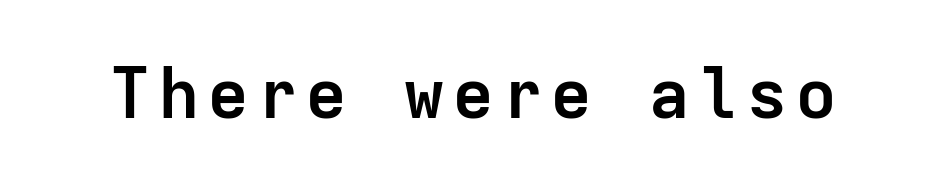
The type sits square on the baseline with zero lean. Typographic density is high because the face is bold. A typesetter would call this monospace, since all characters share one set width. Font category for this specimen: sans-serif. Each row of text sits above clean, open space.
